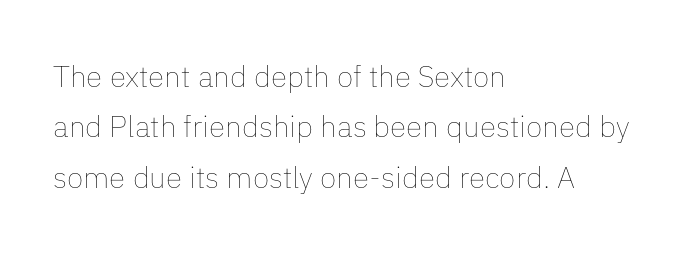
{"italic": "no", "bold": "no", "weight": "thin", "width": "normal", "stroke_contrast": "low", "x_height": "medium", "monospaced": "no", "underline": "no", "align": "left", "line_spacing": "normal", "line_spacing_ratio": 1.68, "letter_spacing": "normal", "letter_spacing_em": 0.0, "glyph_px": 30}
